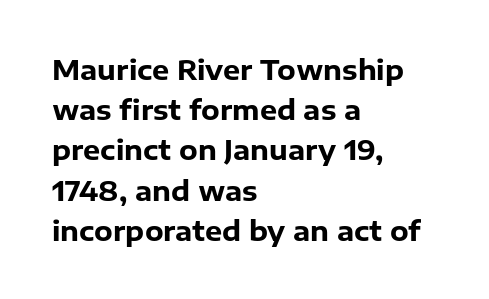
Q: Is the text bold? A: Yes.
Q: Is the text italic (slanted)? A: No, it is upright.
Q: Is the text underlined? A: No.
Q: How is the paragraph aligned? A: Left-aligned.
Q: Is the spacing between letters normal or unusually wide? A: Normal.
Q: Is the spacing between lines tight, normal or loose? A: Normal.
